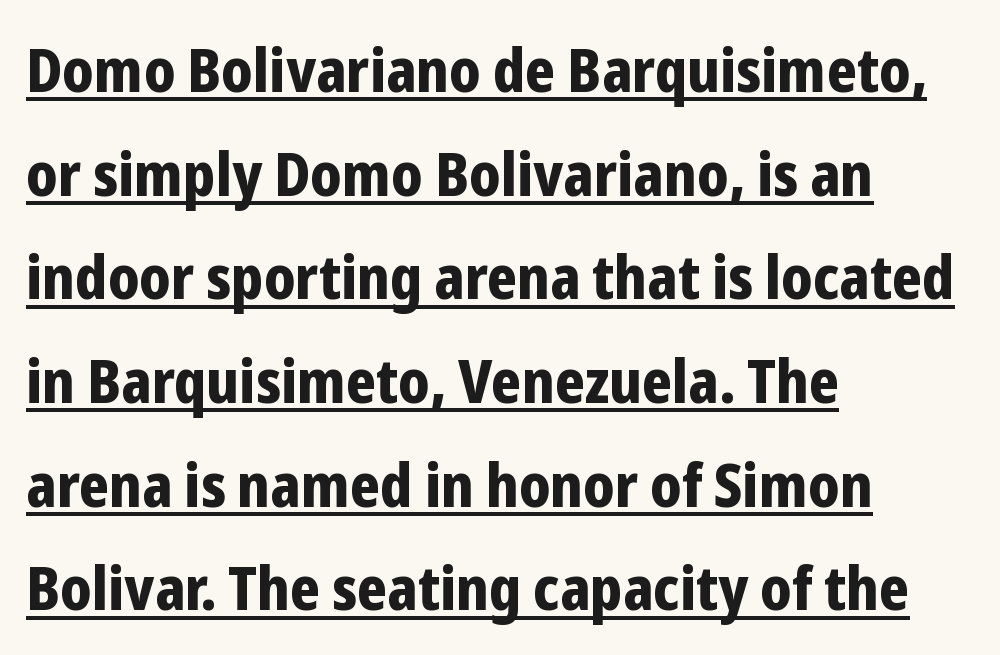
Each glyph is drawn with heavy, bold strokes. Posture: straight, roman, zero tilt. Is this a fixed-width face? No — the glyphs have proportional, varying widths. The characters display no serif detailing; their extremities are plain. A baseline rule has been typeset under these characters.
